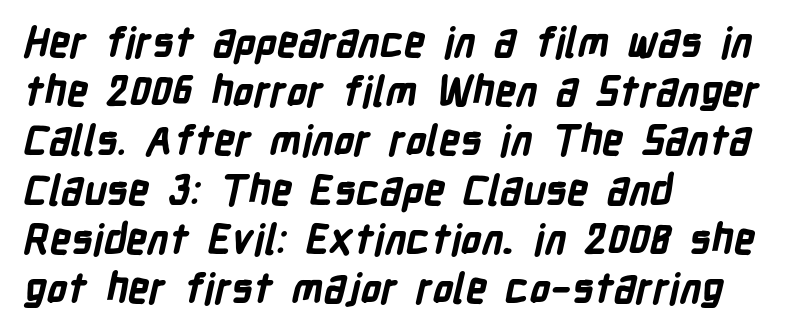
Q: Is the text bold? A: Yes.
Q: Is the typeface a serif or a sans-serif typeface? A: Sans-serif.
Q: Is the text underlined? A: No.
Q: How is the paragraph aligned? A: Left-aligned.
Q: Is the spacing between letters normal or unusually wide? A: Normal.
Q: Width (condensed, normal, or wide)? A: Condensed.
Q: Stroke contrast? A: Low.
Q: x-height? A: Medium.
Q: Monospaced? A: No.
